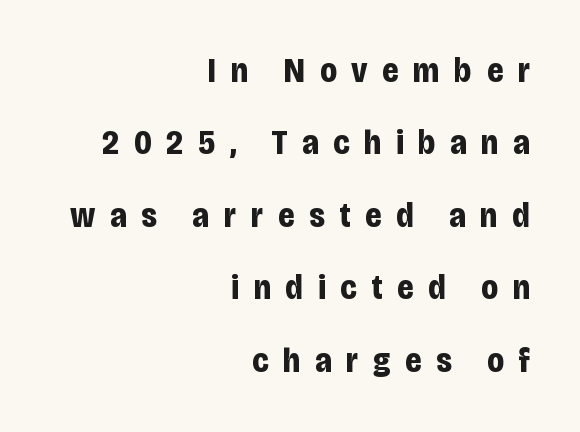
{"serif": "no", "italic": "no", "bold": "yes", "weight": "bold", "width": "condensed", "stroke_contrast": "low", "x_height": "large", "monospaced": "no", "underline": "no", "align": "right", "line_spacing": "loose", "line_spacing_ratio": 2.13, "letter_spacing": "wide", "letter_spacing_em": 0.43, "glyph_px": 34}
